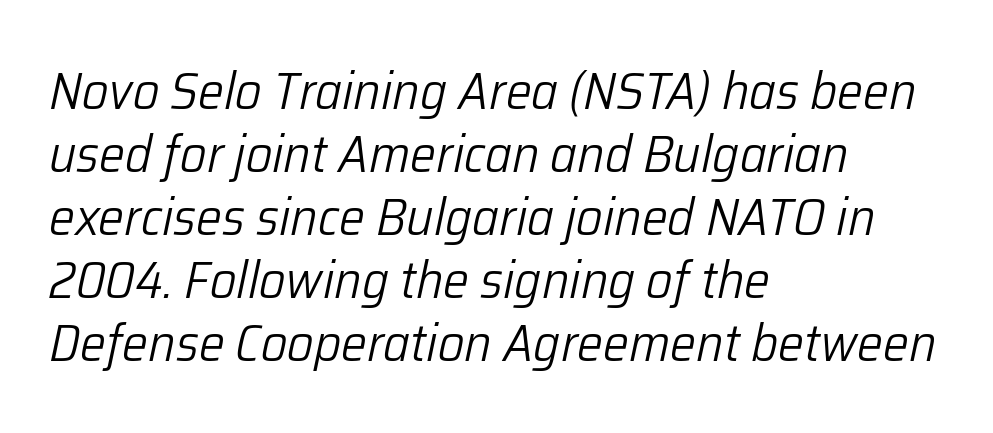
The rendering uses natural spacing where letterforms have individual widths. Where is the straight margin? On the left. Here the glyphs are tracked normally, forming tight word shapes. These lines were composed using italics.
